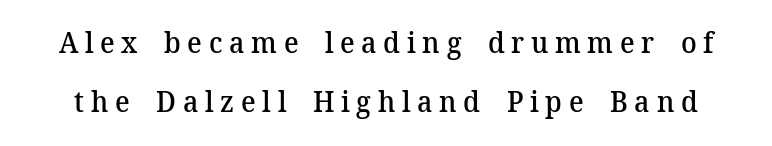
The image shows 29 px semibold serif type, upright; set loose line spacing (2.05x), unusually wide letter spacing (+0.23 em), not underlined; medium stroke contrast and a medium x-height.
